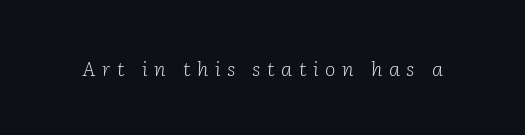
Q: Is the text bold? A: No.
Q: Is the text italic (slanted)? A: Yes, it leans right by about 2 degrees.
Q: Is the text underlined? A: No.
Q: Is the spacing between letters normal or unusually wide? A: Unusually wide.
